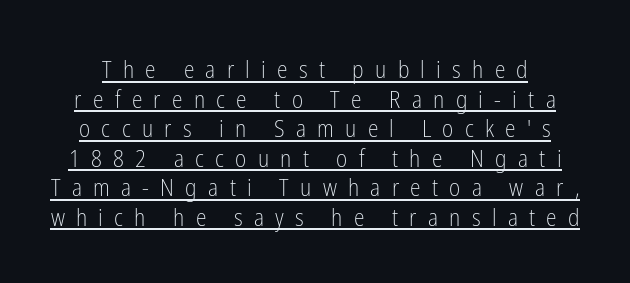
Q: Is the text bold? A: No.
Q: Is the text italic (slanted)? A: No, it is upright.
Q: Is the text underlined? A: Yes.
Q: Is the spacing between letters normal or unusually wide? A: Unusually wide.
